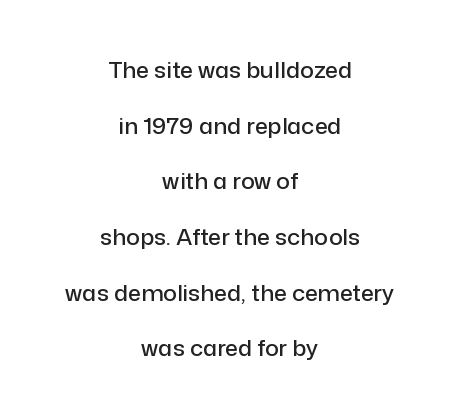
Q: Is the text italic (slanted)? A: No, it is upright.
Q: Is the text underlined? A: No.
Q: How is the paragraph aligned? A: Centered.
Q: Is the spacing between letters normal or unusually wide? A: Normal.
Q: Is the spacing between lines tight, normal or loose? A: Loose.
